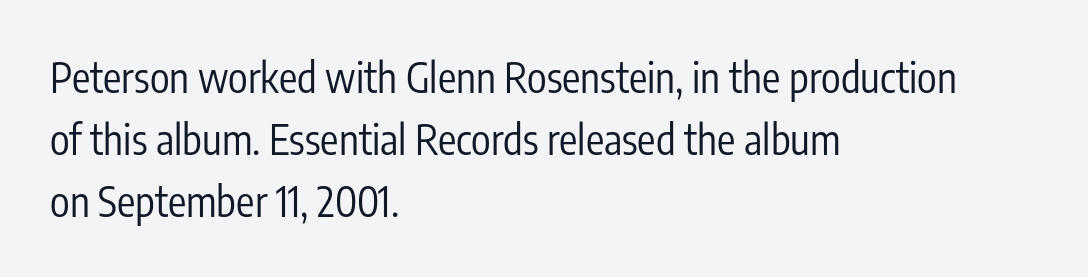
Q: Is the text bold? A: No.
Q: Is the text italic (slanted)? A: No, it is upright.
Q: Is the typeface a serif or a sans-serif typeface? A: Sans-serif.
Q: Is the text underlined? A: No.
Q: How is the paragraph aligned? A: Left-aligned.
Q: Is the spacing between letters normal or unusually wide? A: Normal.
Q: Is the spacing between lines tight, normal or loose? A: Normal.
Q: Width (condensed, normal, or wide)? A: Condensed.
Q: Stroke contrast? A: Low.
Q: x-height? A: Medium.
Q: Monospaced? A: No.
